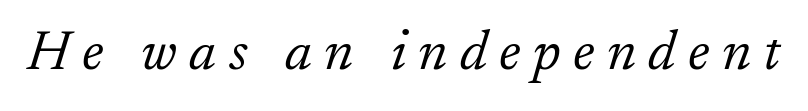
The image shows 56 px light serif type, italic (leaning right); set unusually wide letter spacing (+0.22 em), not underlined; low stroke contrast and a small x-height.
